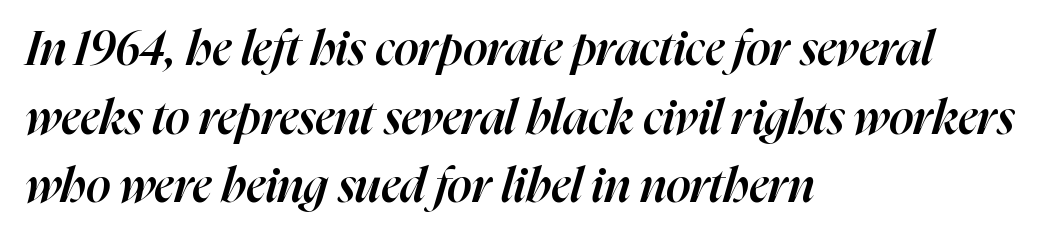
{"italic": "yes", "lean": "right", "slant_degrees": 16, "bold": "semi", "weight": "semibold", "width": "normal", "stroke_contrast": "high", "x_height": "medium", "monospaced": "no", "underline": "no", "align": "left", "line_spacing": "normal", "line_spacing_ratio": 1.43, "letter_spacing": "normal", "letter_spacing_em": 0.0, "glyph_px": 48}
